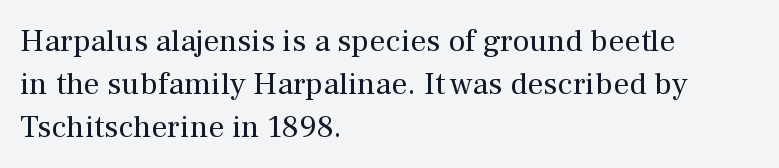
{"serif": "yes", "italic": "no", "bold": "no", "weight": "regular", "width": "normal", "stroke_contrast": "medium", "x_height": "medium", "monospaced": "no", "underline": "no", "align": "left", "line_spacing": "normal", "line_spacing_ratio": 1.34, "letter_spacing": "normal", "letter_spacing_em": 0.0, "glyph_px": 32}
